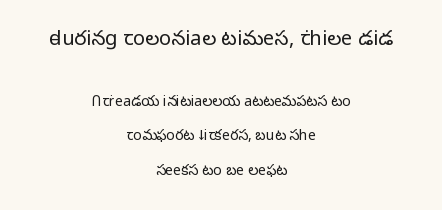
{"italic": "no", "bold": "no", "underline": "no", "align": "center", "line_spacing": "loose", "line_spacing_ratio": 2.48, "letter_spacing": "normal", "letter_spacing_em": 0.0, "larger_block": "first", "size_ratio": 1.43, "glyph_px": 20}
